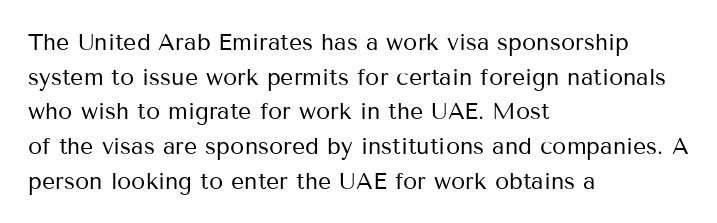
Q: Is the text bold? A: No.
Q: Is the text italic (slanted)? A: No, it is upright.
Q: Is the text underlined? A: No.
Q: How is the paragraph aligned? A: Left-aligned.
Q: Is the spacing between letters normal or unusually wide? A: Normal.
Q: Is the spacing between lines tight, normal or loose? A: Normal.
